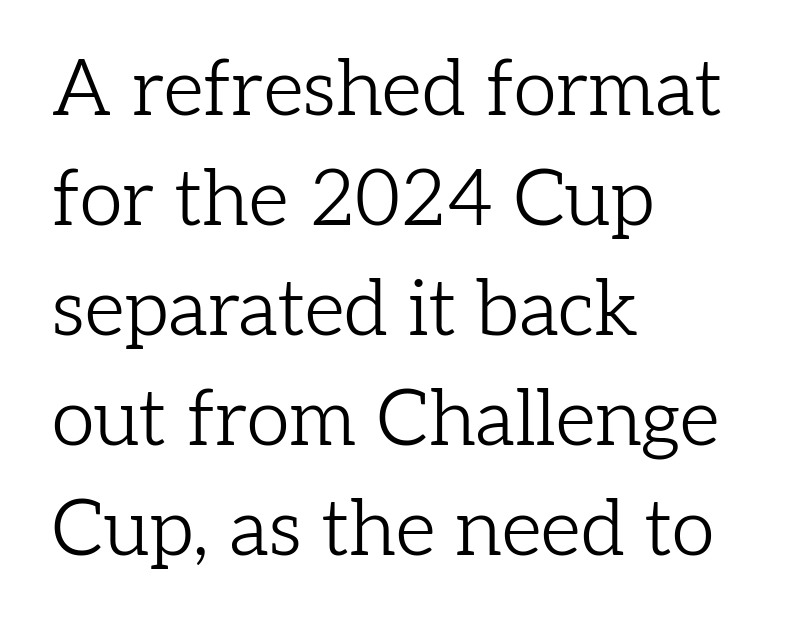
{"serif": "yes", "italic": "no", "bold": "no", "weight": "light", "width": "normal", "stroke_contrast": "low", "x_height": "medium", "monospaced": "no", "underline": "no", "align": "left", "line_spacing": "normal", "line_spacing_ratio": 1.41, "letter_spacing": "normal", "letter_spacing_em": 0.0, "glyph_px": 78}
